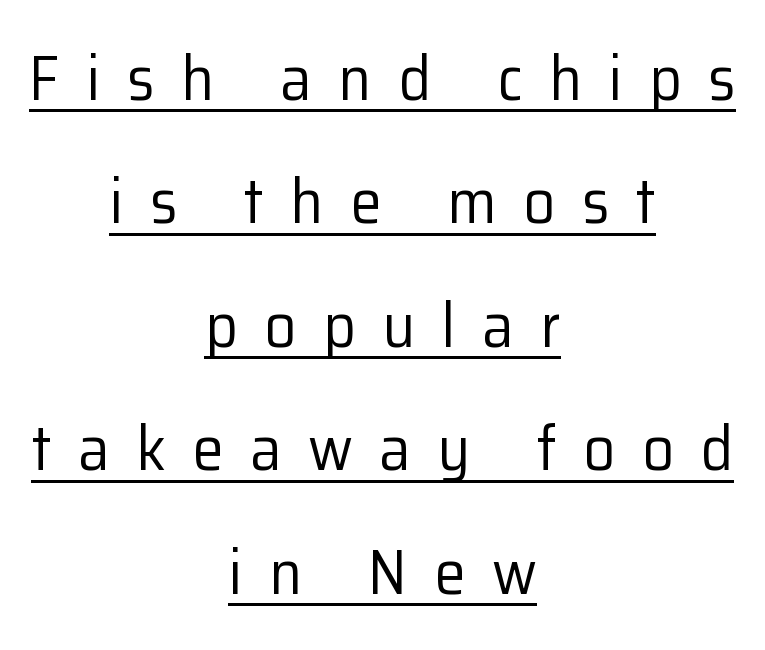
{"serif": "no", "italic": "no", "bold": "no", "weight": "regular", "width": "normal", "stroke_contrast": "low", "x_height": "medium", "monospaced": "no", "underline": "yes", "align": "center", "line_spacing": "loose", "line_spacing_ratio": 1.96, "letter_spacing": "wide", "letter_spacing_em": 0.42, "glyph_px": 63}
